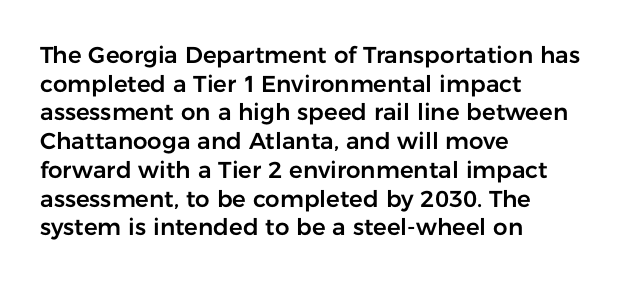
Q: Is the text italic (slanted)? A: No, it is upright.
Q: Is the text underlined? A: No.
Q: How is the paragraph aligned? A: Left-aligned.
Q: Is the spacing between letters normal or unusually wide? A: Normal.
Q: Is the spacing between lines tight, normal or loose? A: Normal.
